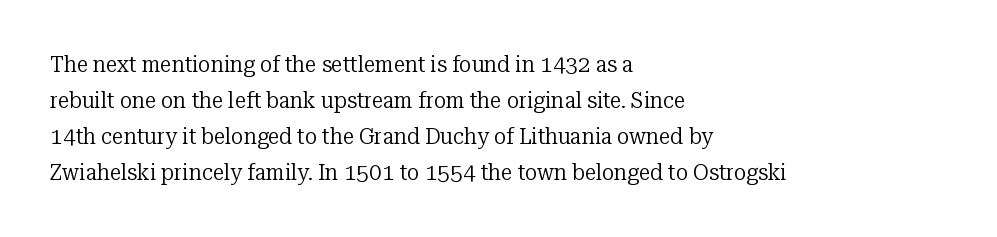
The image shows 23 px text type, upright; set left-aligned, normal line spacing (1.57x), normal letter spacing, not underlined.
